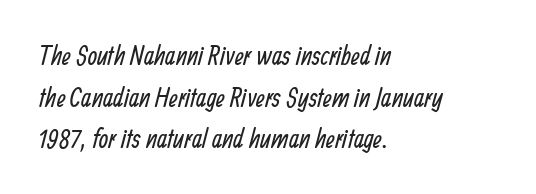
Q: Is the text bold? A: No.
Q: Is the text underlined? A: No.
Q: How is the paragraph aligned? A: Left-aligned.
Q: Is the spacing between letters normal or unusually wide? A: Normal.
Q: Is the spacing between lines tight, normal or loose? A: Normal.
